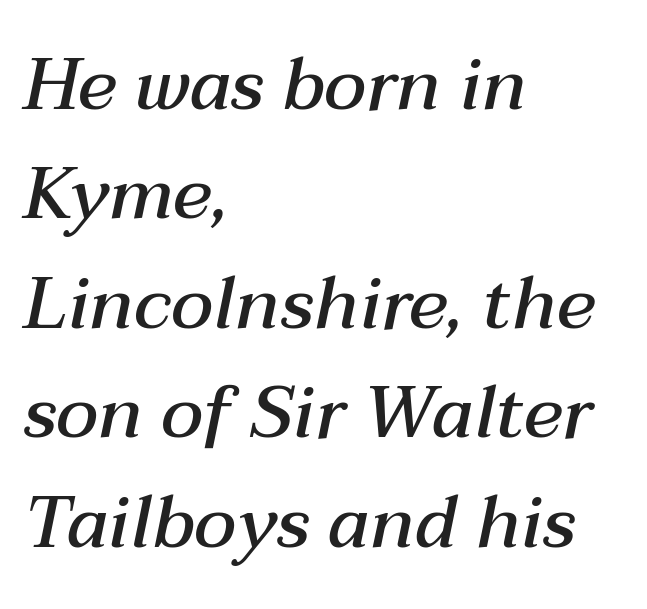
The image shows 73 px semibold type, italic (leaning right); set left-aligned, normal line spacing (1.5x), normal letter spacing, not underlined; medium stroke contrast and a medium x-height.
